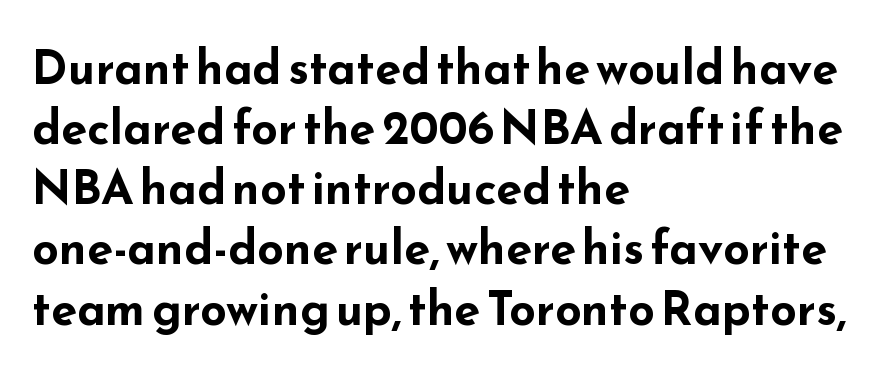
The image shows 47 px bold, wide sans-serif type, upright; set left-aligned, normal line spacing (1.28x), normal letter spacing, not underlined; low stroke contrast and a small x-height.
